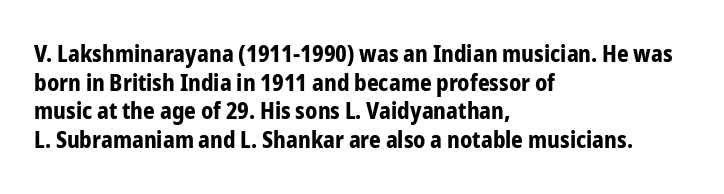
The image shows 23 px bold type, upright; set left-aligned, normal line spacing (1.25x), normal letter spacing, not underlined.
